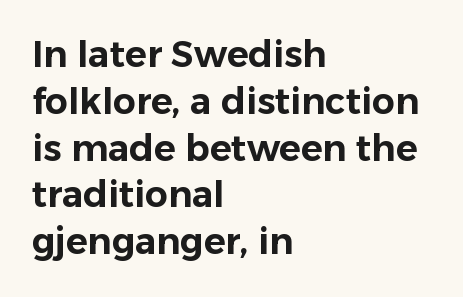
{"serif": "no", "italic": "no", "width": "normal", "stroke_contrast": "low", "x_height": "medium", "monospaced": "no", "underline": "no", "align": "left", "line_spacing": "normal", "line_spacing_ratio": 1.3, "letter_spacing": "normal", "letter_spacing_em": 0.0, "glyph_px": 36}
